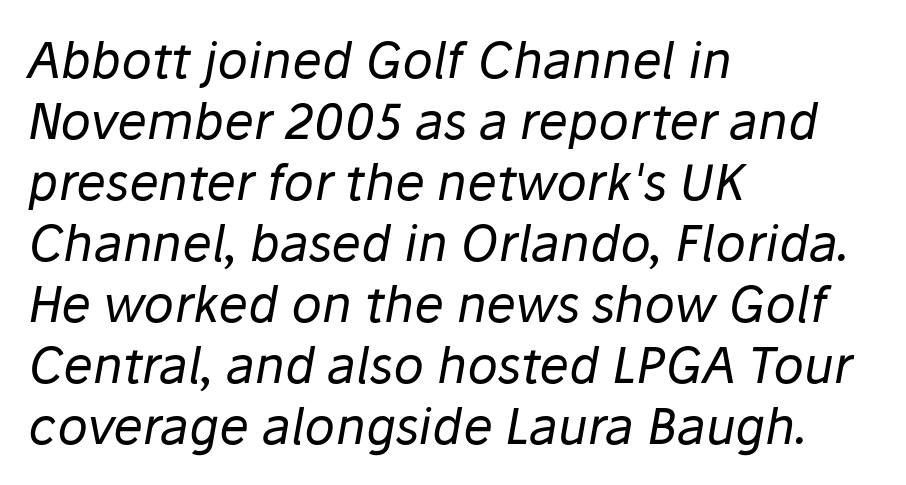
The image shows 50 px regular-weight type, italic (leaning right); set left-aligned, line spacing 1.22x, normal letter spacing, not underlined; low stroke contrast and a medium x-height.
